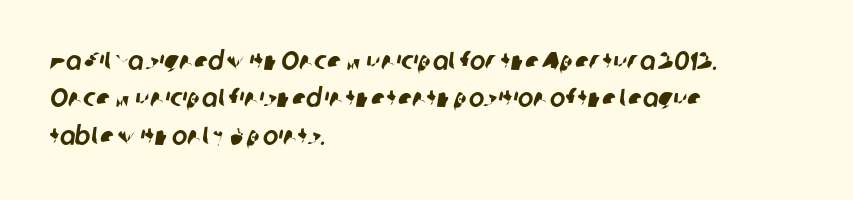
Underline: absent. Letter spacing: default. These lines stack with their left ends in a neat column. Regular leading.
